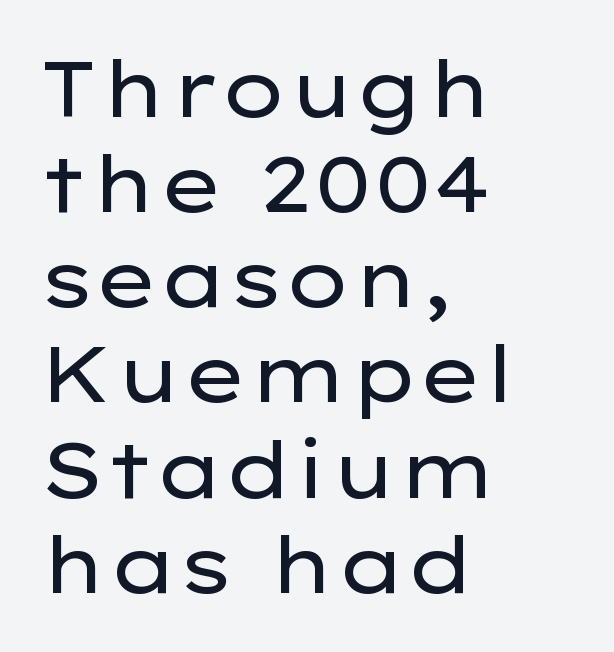
Q: Is the text bold? A: No.
Q: Is the text italic (slanted)? A: No, it is upright.
Q: Is the typeface a serif or a sans-serif typeface? A: Sans-serif.
Q: Is the text underlined? A: No.
Q: How is the paragraph aligned? A: Left-aligned.
Q: Is the spacing between letters normal or unusually wide? A: Normal.
Q: Width (condensed, normal, or wide)? A: Wide.
Q: Stroke contrast? A: Low.
Q: x-height? A: Medium.
Q: Monospaced? A: No.
